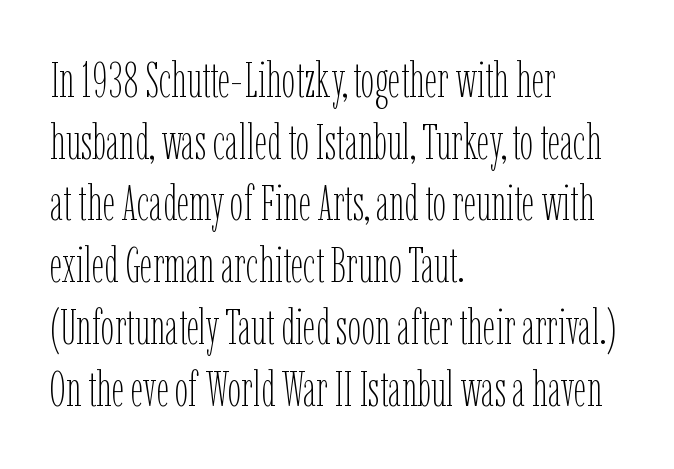
The image shows 49 px thin, condensed type, upright; set left-aligned, normal line spacing (1.26x), normal letter spacing, not underlined; low stroke contrast and a medium x-height.
